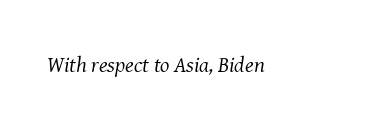
{"italic": "yes", "lean": "right", "slant_degrees": 8, "bold": "no", "underline": "no", "letter_spacing": "normal", "letter_spacing_em": 0.0, "glyph_px": 22}
